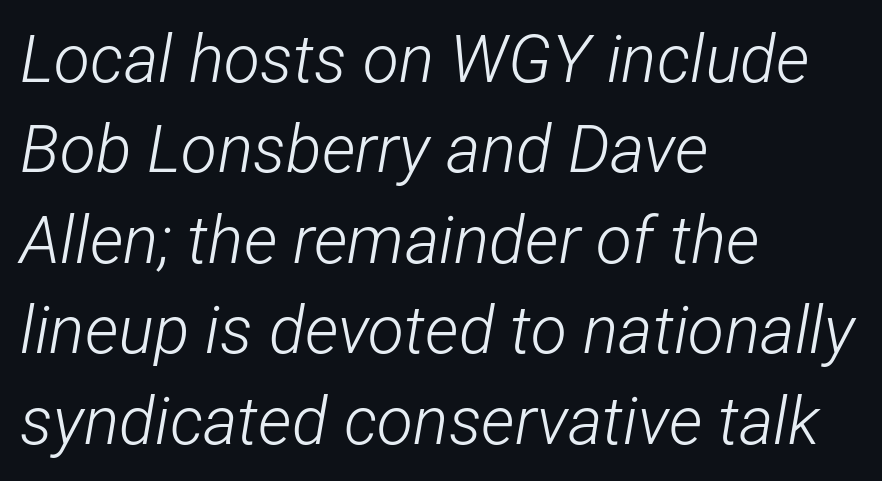
This is not heavy type; no bold has been used. Only glyphs here, with clear space below each row. These lines stack with their left ends in a neat column. The specimen reads as italic at a glance. A typesetter would call this proportional, since set widths differ per character.
